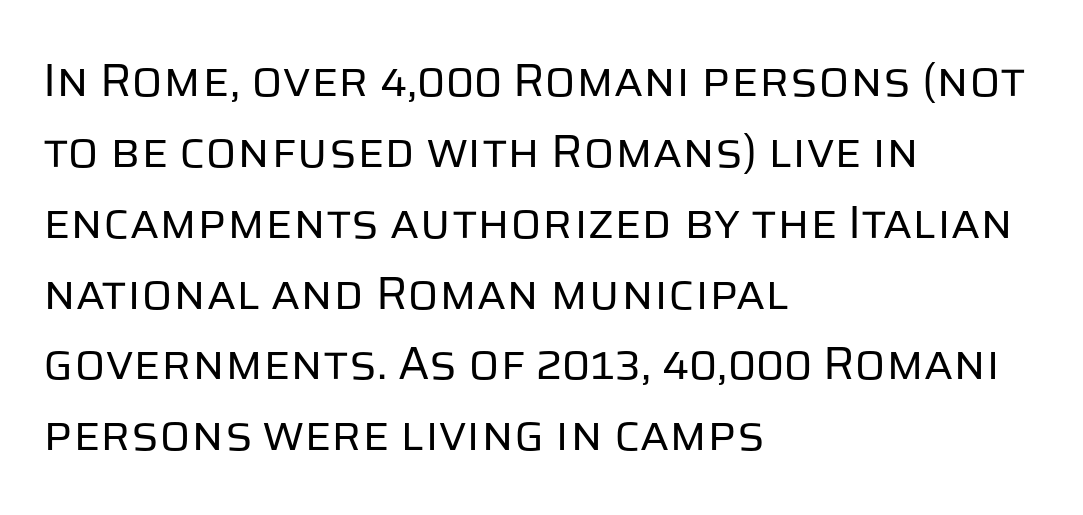
A light-to-regular cut is what we see here. Varying glyph widths throughout — classic text-font behaviour. Where is the straight margin? On the left. The specimen reads as upright at a glance.
